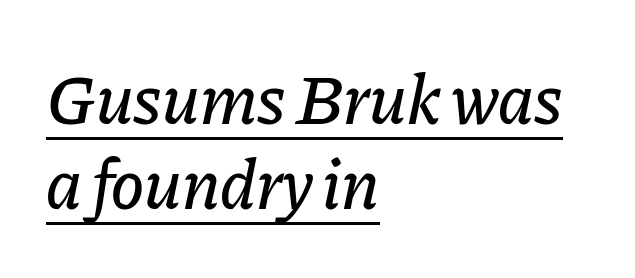
{"italic": "yes", "lean": "right", "slant_degrees": 11, "width": "normal", "stroke_contrast": "low", "x_height": "medium", "monospaced": "no", "underline": "yes", "align": "left", "line_spacing_ratio": 1.22, "letter_spacing": "normal", "letter_spacing_em": 0.0, "glyph_px": 70}
